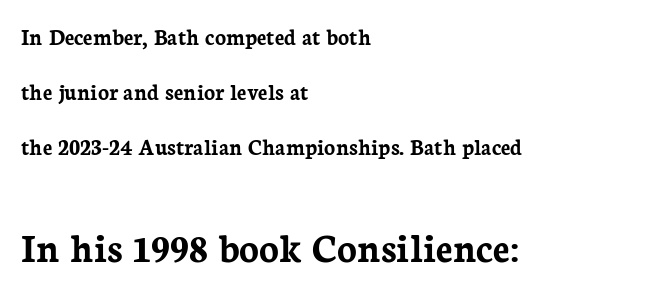
The image shows 41 px semibold serif type, upright; set left-aligned, loose line spacing (2.39x), normal letter spacing, not underlined; the second (bottom) block is 1.78x larger; low stroke contrast and a medium x-height.
